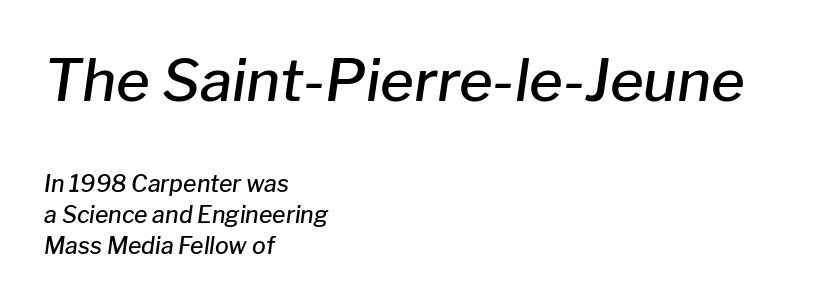
Q: Is the text bold? A: Semi-bold.
Q: Is the text italic (slanted)? A: Yes, it leans right by about 8 degrees.
Q: Is the text underlined? A: No.
Q: How is the paragraph aligned? A: Left-aligned.
Q: Is the spacing between letters normal or unusually wide? A: Normal.
Q: Is the spacing between lines tight, normal or loose? A: Normal.
Q: Which block of text is set in a larger size, the first (top) or the second (bottom)? A: The first (top) one.
Q: Width (condensed, normal, or wide)? A: Normal.
Q: Stroke contrast? A: Low.
Q: x-height? A: Medium.
Q: Monospaced? A: No.
